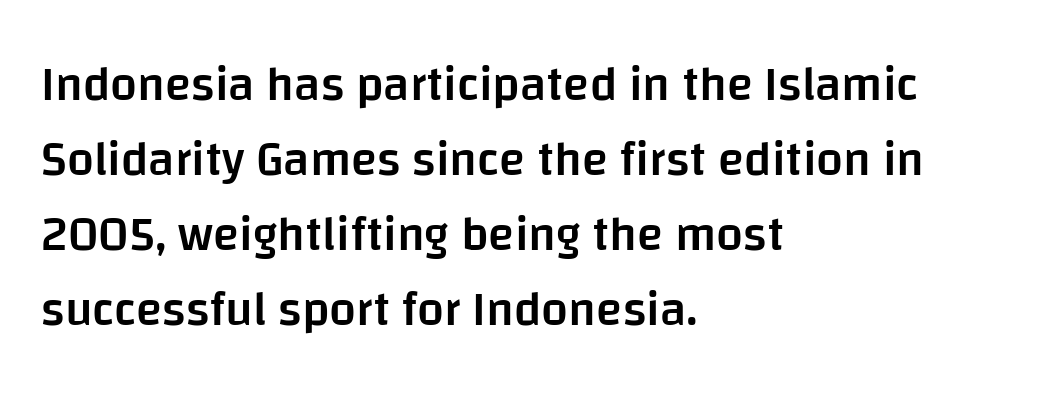
The image shows 48 px semibold sans-serif type, upright; set left-aligned, normal line spacing (1.56x), normal letter spacing, not underlined; low stroke contrast and a large x-height.
